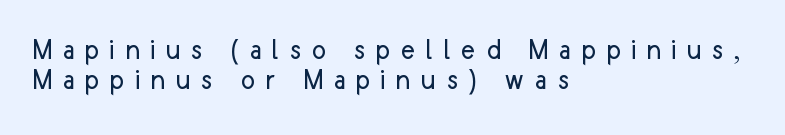
{"serif": "no", "italic": "no", "bold": "no", "weight": "regular", "width": "normal", "stroke_contrast": "low", "x_height": "medium", "monospaced": "no", "underline": "no", "align": "left", "line_spacing": "tight", "line_spacing_ratio": 0.98, "letter_spacing": "wide", "letter_spacing_em": 0.32, "glyph_px": 31}
